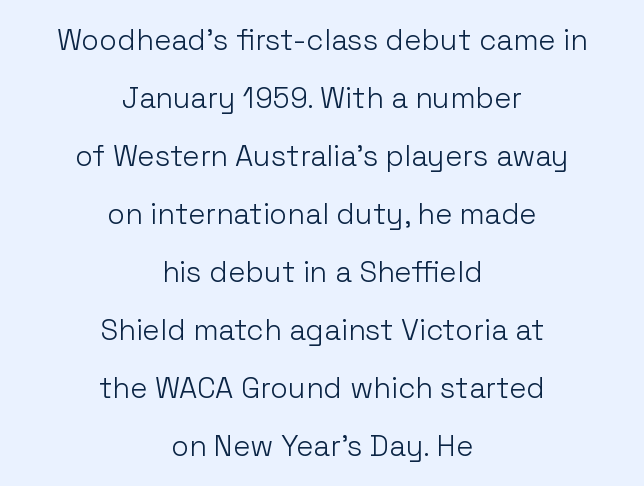
{"serif": "no", "italic": "no", "bold": "no", "weight": "light", "width": "normal", "stroke_contrast": "low", "x_height": "medium", "monospaced": "no", "underline": "no", "align": "center", "line_spacing": "loose", "line_spacing_ratio": 2.0, "letter_spacing": "normal", "letter_spacing_em": 0.0, "glyph_px": 29}
